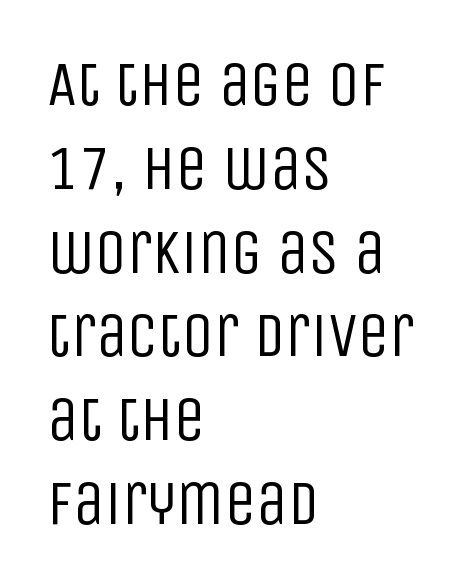
The image shows 63 px regular-weight, condensed sans-serif type, upright; set left-aligned, normal line spacing (1.33x), normal letter spacing, not underlined; low stroke contrast and a large x-height.
